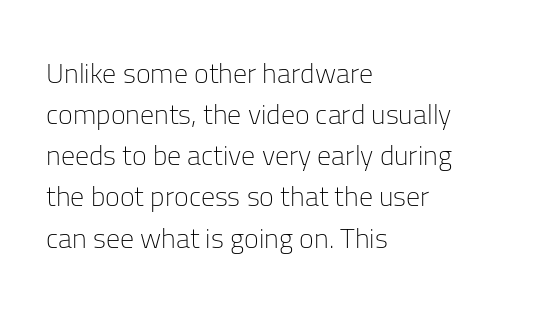
The image shows 28 px light sans-serif type, upright; set left-aligned, normal line spacing (1.47x), normal letter spacing, not underlined; low stroke contrast and a medium x-height.
